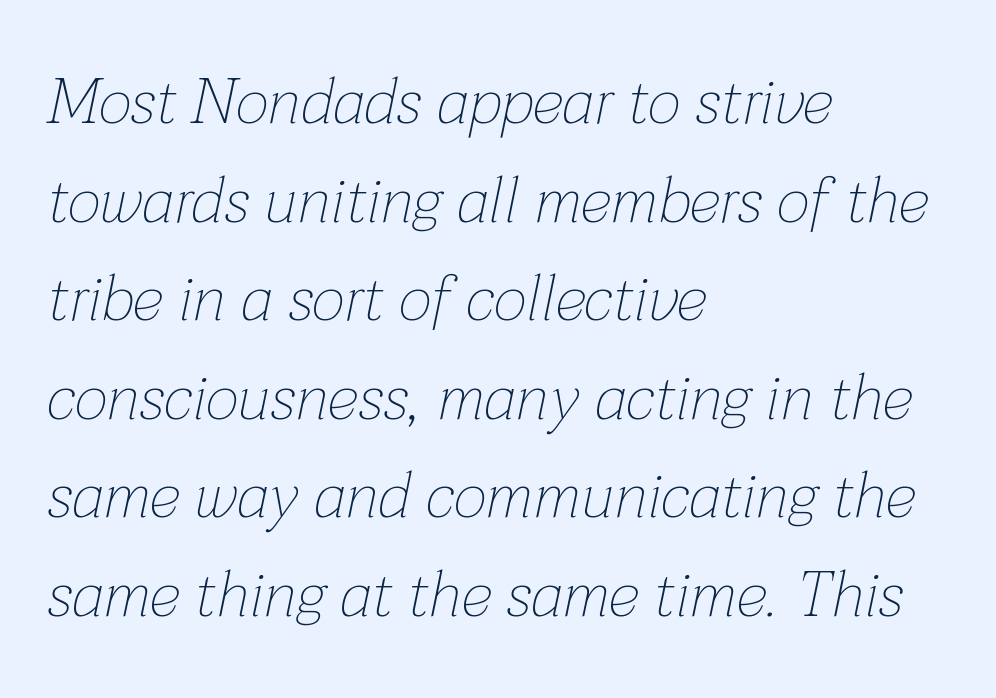
The image shows 64 px thin type, italic (leaning right); set left-aligned, normal line spacing (1.54x), normal letter spacing, not underlined; low stroke contrast and a medium x-height.
